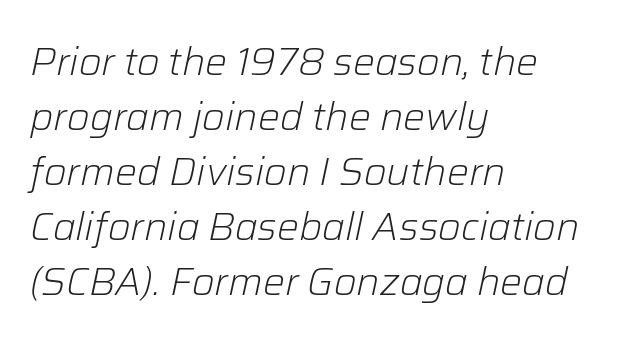
Vertical stems look standard width or narrower in stroke. These lines are rendered in a variable-pitch font. These lines sit exactly where default settings would place them. Has an underline been added? It has not. If you drew a ruler down the left edge, every line would touch it.
